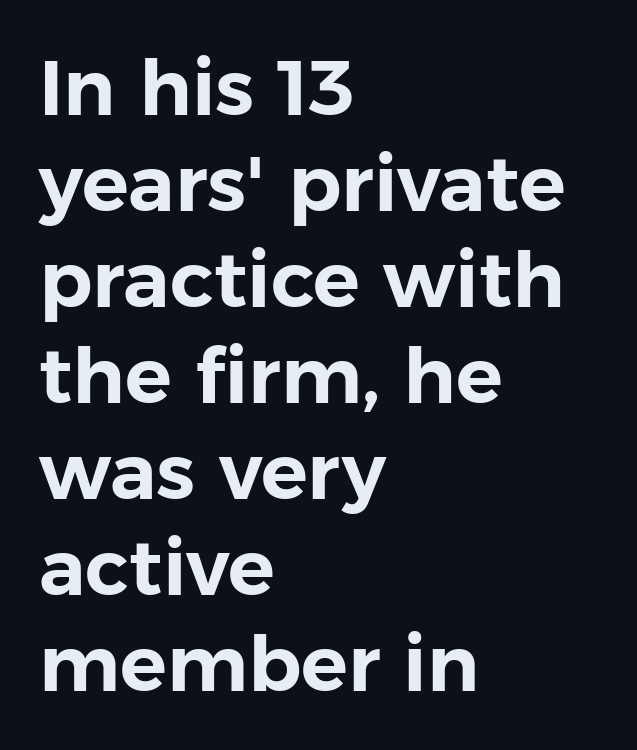
{"serif": "no", "italic": "no", "width": "normal", "stroke_contrast": "low", "x_height": "medium", "monospaced": "no", "underline": "no", "align": "left", "line_spacing_ratio": 1.23, "letter_spacing": "normal", "letter_spacing_em": 0.0, "glyph_px": 78}
